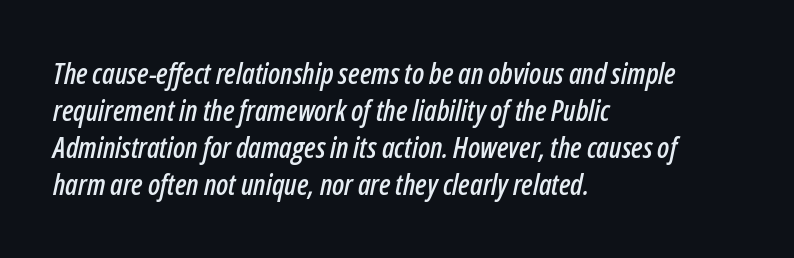
{"italic": "yes", "lean": "right", "slant_degrees": 12, "width": "condensed", "stroke_contrast": "low", "x_height": "medium", "monospaced": "no", "underline": "no", "align": "left", "line_spacing": "normal", "line_spacing_ratio": 1.28, "letter_spacing": "normal", "letter_spacing_em": 0.0, "glyph_px": 29}
